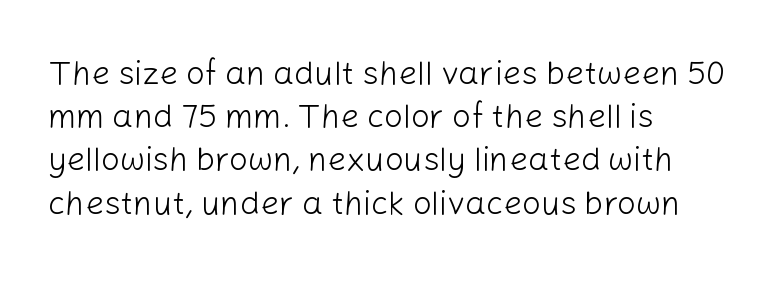
The passage shown is not bold in any degree. Spacing verdict: proportional, widths tailored to each character. Quick note: underline off. Short and long lines alike share a common starting point at left. The passage shown has conventional tracking throughout.
